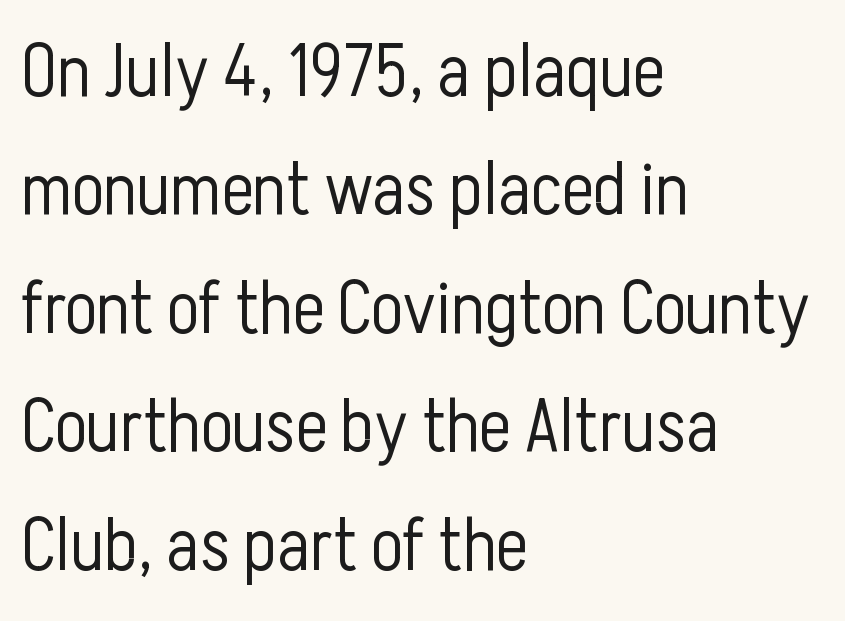
The image shows 75 px light, condensed sans-serif type, upright; set left-aligned, normal line spacing (1.58x), normal letter spacing, not underlined; low stroke contrast and a medium x-height.
